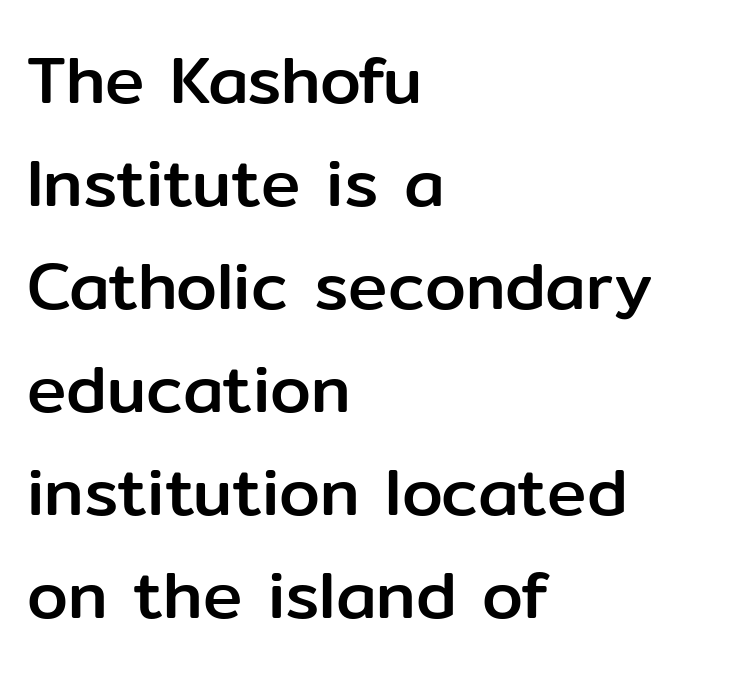
The image shows 66 px sans-serif type, upright; set left-aligned, normal line spacing (1.56x), normal letter spacing, not underlined; low stroke contrast and a medium x-height.
